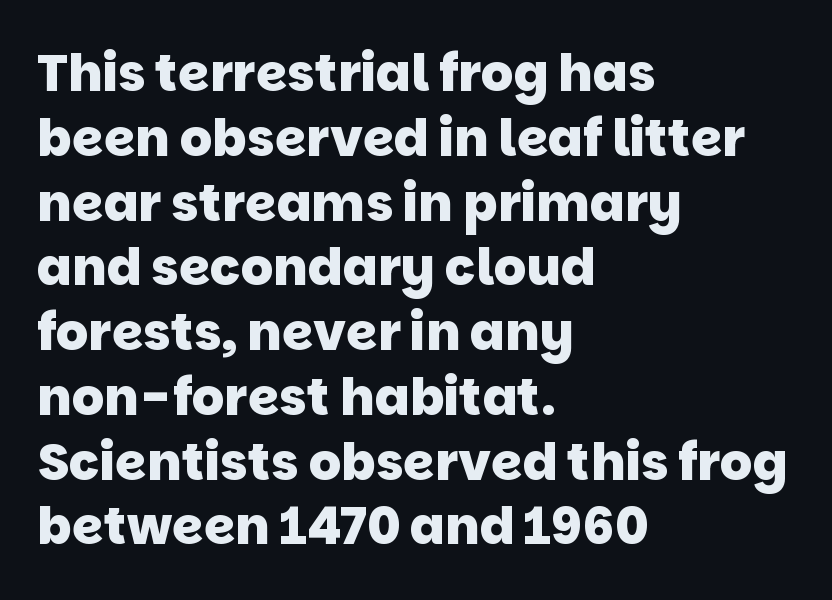
{"serif": "no", "bold": "yes", "weight": "heavy", "width": "normal", "stroke_contrast": "low", "x_height": "large", "monospaced": "no", "underline": "no", "align": "left", "line_spacing": "normal", "line_spacing_ratio": 1.27, "letter_spacing": "normal", "letter_spacing_em": 0.0, "glyph_px": 51}
